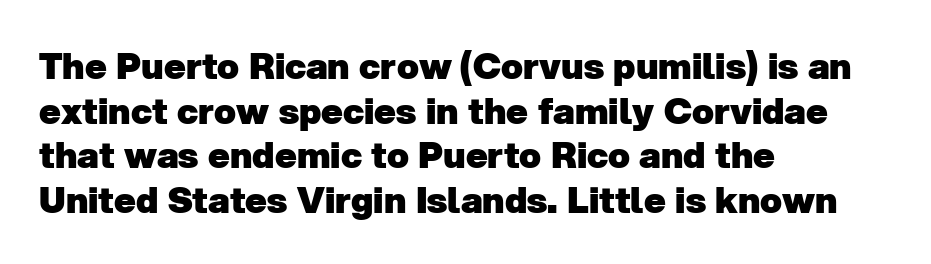
The image shows 36 px heavy sans-serif type; set left-aligned, line spacing 1.24x, normal letter spacing, not underlined; low stroke contrast and a medium x-height.
